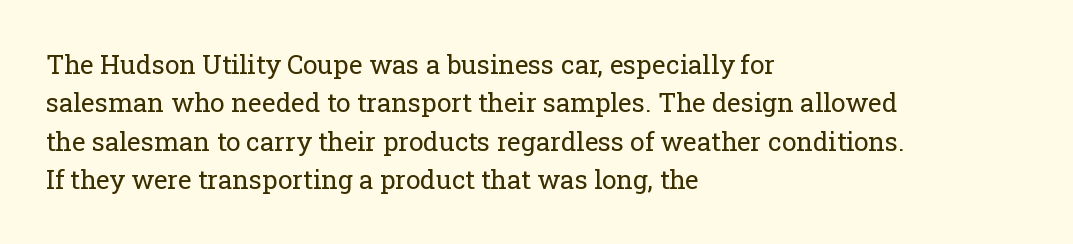
{"italic": "no", "bold": "no", "underline": "no", "align": "left", "line_spacing": "normal", "line_spacing_ratio": 1.48, "letter_spacing": "normal", "letter_spacing_em": 0.0, "glyph_px": 26}
